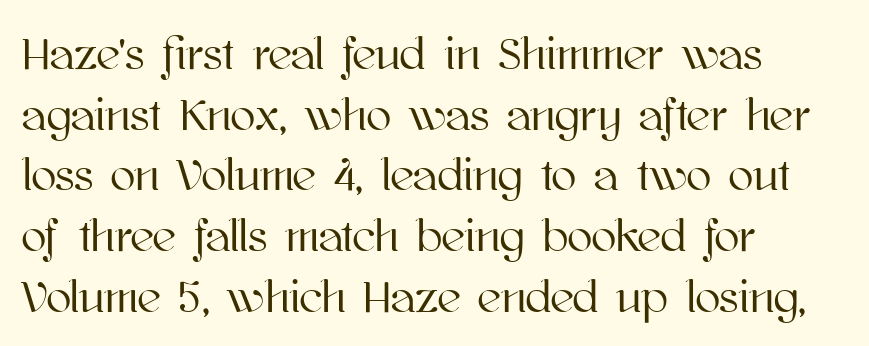
In CSS terms this would be text-align: left. Successive baselines arrive at the customary interval. Tall strokes in this sample are plumb rather than angled. Inter-character spacing is left at the font's built-in metrics. The specimen omits any rule beneath the text block's lines.
